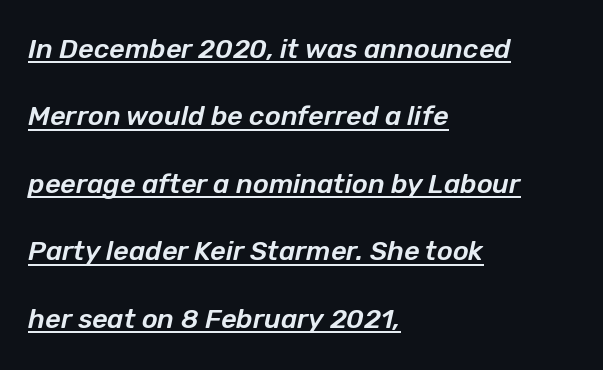
The image shows 27 px text type, italic (leaning right); set left-aligned, loose line spacing (2.5x), normal letter spacing, underlined.
